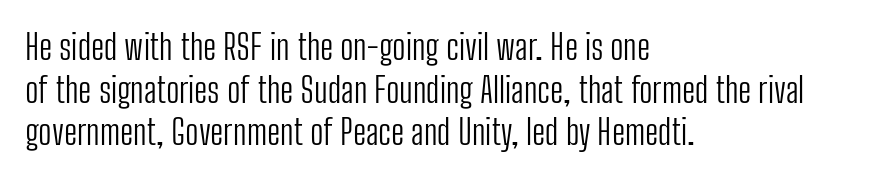
The image shows 35 px light, condensed sans-serif type, upright; set left-aligned, line spacing 1.22x, normal letter spacing, not underlined; low stroke contrast and a medium x-height.
